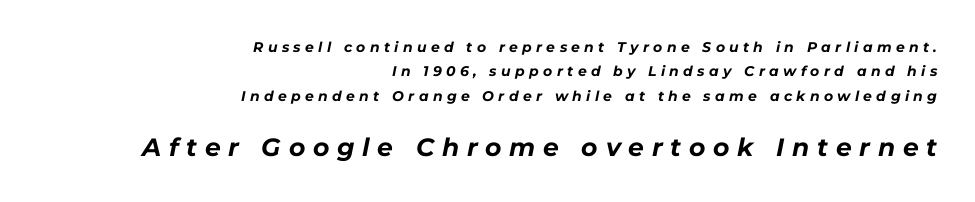
Q: Is the text bold? A: Yes.
Q: Is the text italic (slanted)? A: Yes, it leans right by about 11 degrees.
Q: Is the text underlined? A: No.
Q: How is the paragraph aligned? A: Right-aligned.
Q: Is the spacing between letters normal or unusually wide? A: Unusually wide.
Q: Which block of text is set in a larger size, the first (top) or the second (bottom)? A: The second (bottom) one.
